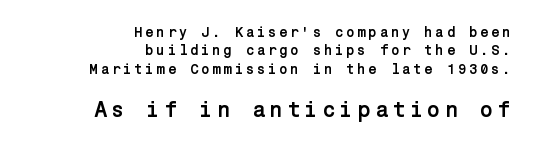
The image shows 22 px bold type, upright; set right-aligned, normal line spacing (1.32x), not underlined; the second (bottom) block is 1.57x larger.
